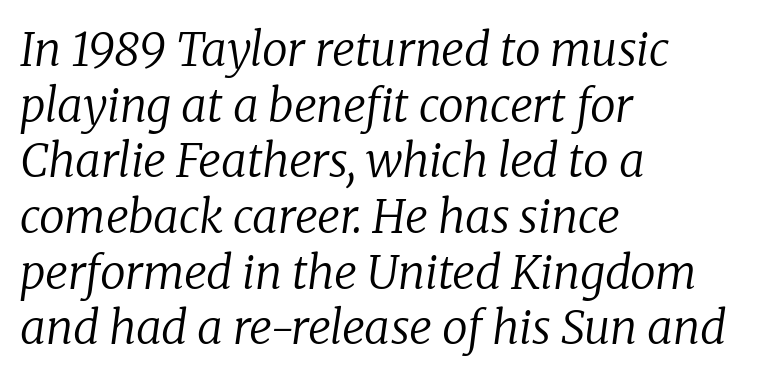
The image shows 46 px regular-weight serif type, italic (leaning right); set left-aligned, line spacing 1.21x, normal letter spacing, not underlined; low stroke contrast and a medium x-height.
